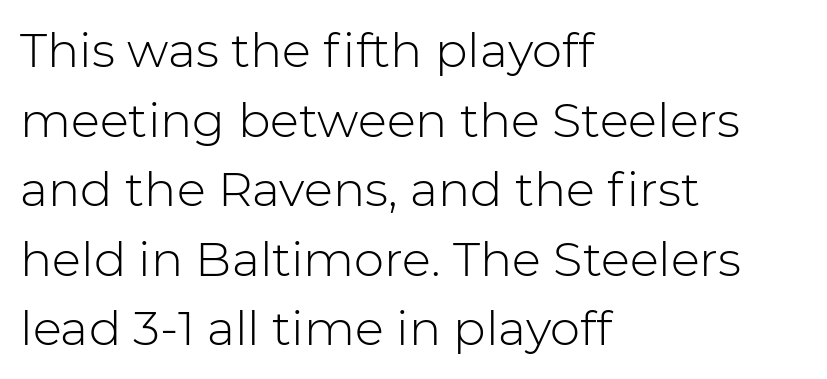
The image shows 48 px light sans-serif type, upright; set left-aligned, normal line spacing (1.45x), normal letter spacing, not underlined; low stroke contrast and a medium x-height.
